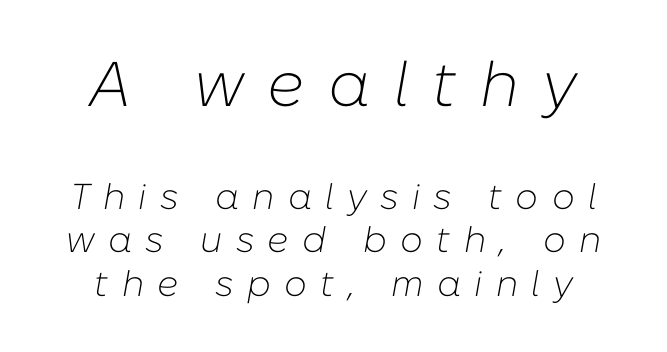
The image shows 63 px light type, italic (leaning right); set line spacing 1.21x, unusually wide letter spacing (+0.37 em), not underlined; the first (top) block is 1.75x larger; low stroke contrast and a medium x-height.
